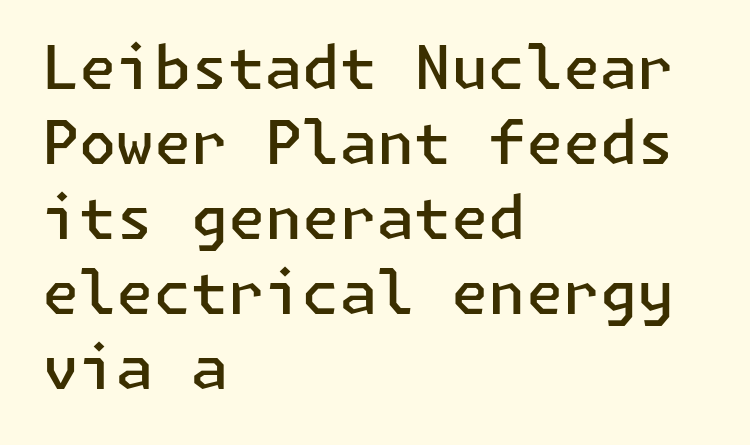
The image shows 60 px semibold sans-serif type, upright; set left-aligned, normal line spacing (1.25x), normal letter spacing, not underlined; low stroke contrast and a medium x-height.
